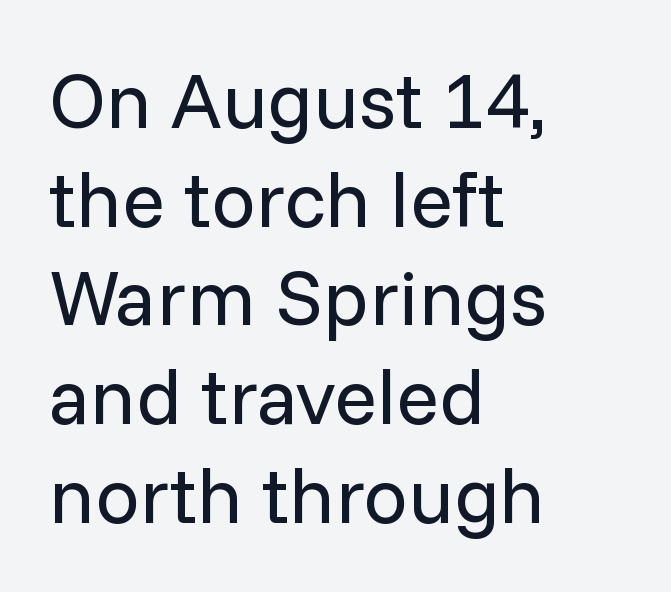
Q: Is the text bold? A: No.
Q: Is the text italic (slanted)? A: No, it is upright.
Q: Is the typeface a serif or a sans-serif typeface? A: Sans-serif.
Q: Is the text underlined? A: No.
Q: How is the paragraph aligned? A: Left-aligned.
Q: Is the spacing between letters normal or unusually wide? A: Normal.
Q: Is the spacing between lines tight, normal or loose? A: Normal.
Q: Width (condensed, normal, or wide)? A: Normal.
Q: Stroke contrast? A: Low.
Q: x-height? A: Medium.
Q: Monospaced? A: No.
